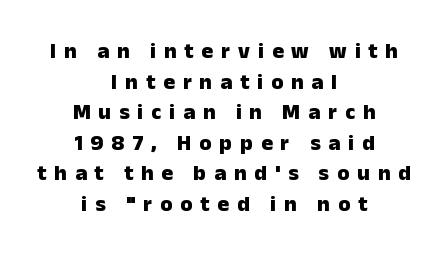
No italicization has been applied; the sample stays upright. Descenders hang freely into open space. Successive baselines arrive at the customary interval. The font is running at its bold setting.
